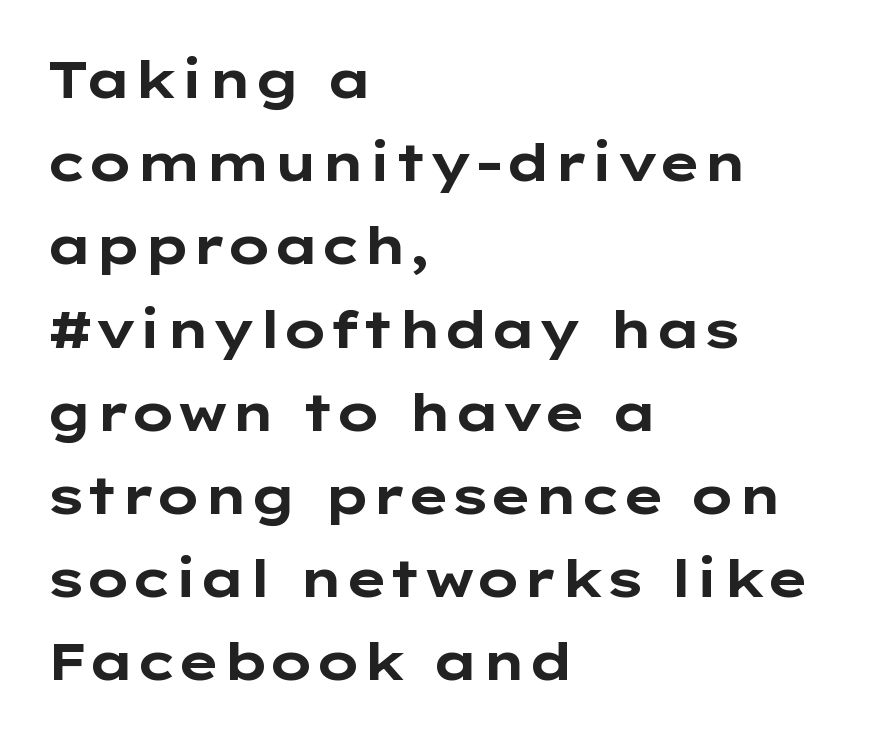
In terms of letterspacing, this is plain default setting. Think of a printed novel: that variable character pitch is what you see here. Rule under the text: the space is simply empty. Check where the strokes stop: nothing finishes them off — pure sans. Heavy-handed strokes throughout: this text is bold. Notice how descenders clear the ascenders below comfortably — that's standard leading.
